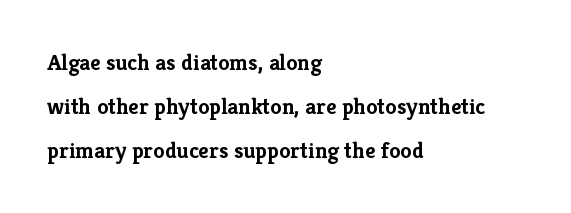
{"italic": "no", "bold": "yes", "underline": "no", "align": "left", "line_spacing": "loose", "line_spacing_ratio": 1.92, "letter_spacing": "normal", "letter_spacing_em": 0.0, "glyph_px": 23}
